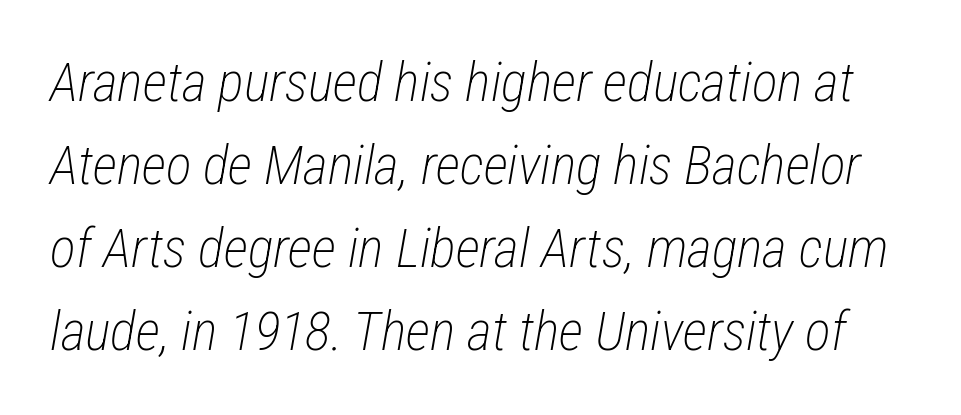
An italicized treatment has been applied to the whole sample. Letter spacing: default. Is this a fixed-width face? No — the glyphs have proportional, varying widths. Successive baselines arrive at the customary interval.
